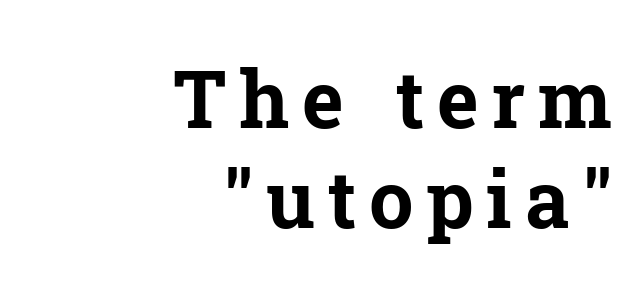
The image shows 79 px bold serif type, upright; set right-aligned, normal line spacing (1.27x), not underlined; low stroke contrast and a medium x-height.
